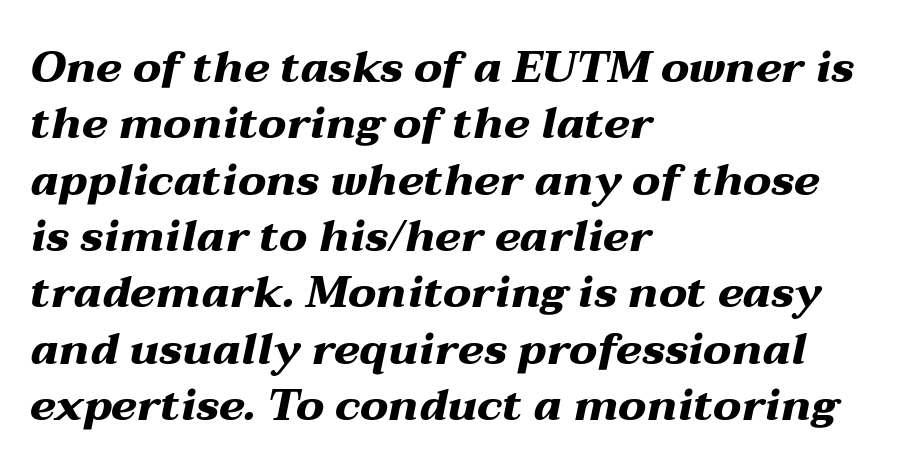
{"italic": "yes", "lean": "right", "slant_degrees": 12, "bold": "yes", "weight": "heavy", "width": "wide", "stroke_contrast": "medium", "x_height": "medium", "monospaced": "no", "underline": "no", "align": "left", "line_spacing": "normal", "line_spacing_ratio": 1.28, "letter_spacing": "normal", "letter_spacing_em": 0.0, "glyph_px": 44}
